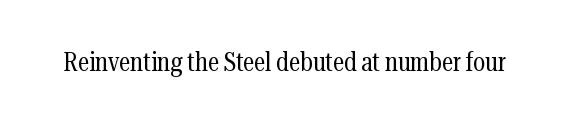
{"italic": "no", "bold": "no", "underline": "no", "letter_spacing": "normal", "letter_spacing_em": 0.0, "glyph_px": 26}
